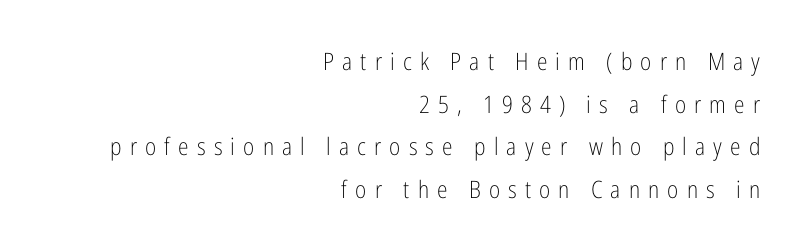
There is plenty of visible air inserted between adjacent glyphs. Do the letters lean? They stand straight. On a weight scale, this lands at 450 or below. The passage is arranged like a letterhead date or caption credit — flush right. The passage shown is not underscored anywhere.
